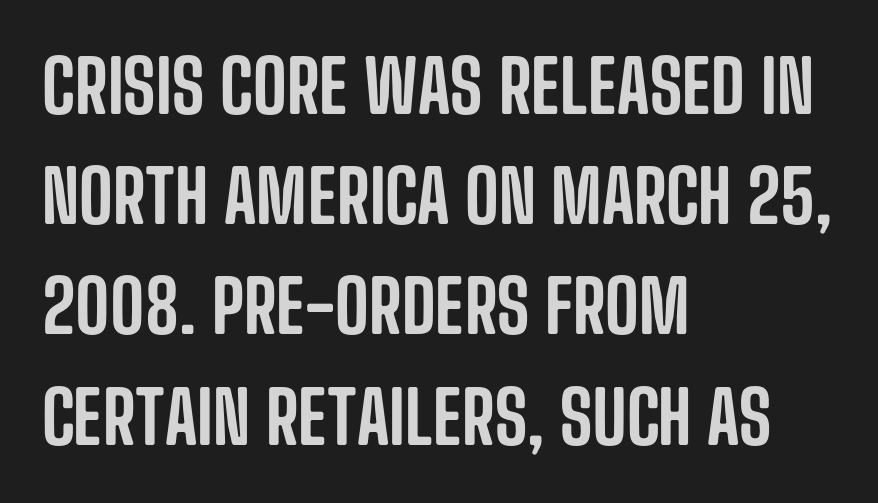
Upright lettering throughout. Does the leading feel generous? No, just average. Casual observation: everything's shoved over to the left. Here the glyphs are tracked normally, forming tight word shapes. Looks like regular typesetting: each glyph gets only the width it needs. The characters display no serif detailing; their extremities are plain.
